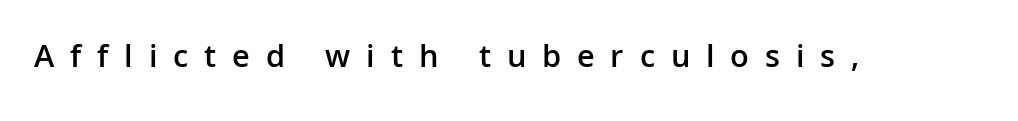
The typesetting leans somewhat heavy: a semibold. The tracking jumps out immediately: characters are airy and widely separated. What kind of face is this? One without serifs — a sans. The rendering uses natural spacing where letterforms have individual widths.
